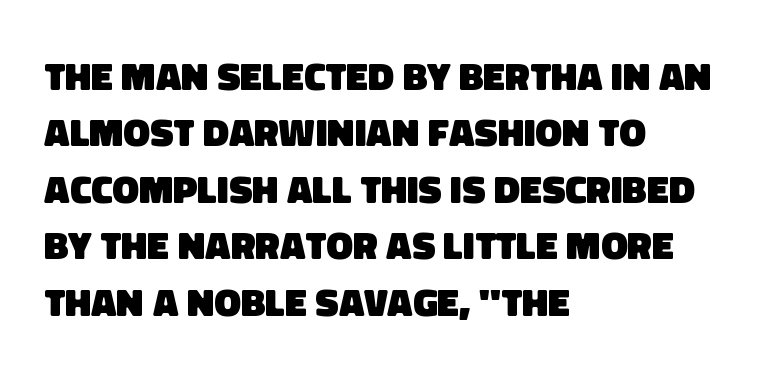
Q: Is the text bold? A: Yes.
Q: Is the typeface a serif or a sans-serif typeface? A: Sans-serif.
Q: Is the text underlined? A: No.
Q: How is the paragraph aligned? A: Left-aligned.
Q: Is the spacing between letters normal or unusually wide? A: Normal.
Q: Is the spacing between lines tight, normal or loose? A: Normal.
Q: Width (condensed, normal, or wide)? A: Normal.
Q: Stroke contrast? A: Low.
Q: x-height? A: Large.
Q: Monospaced? A: No.
